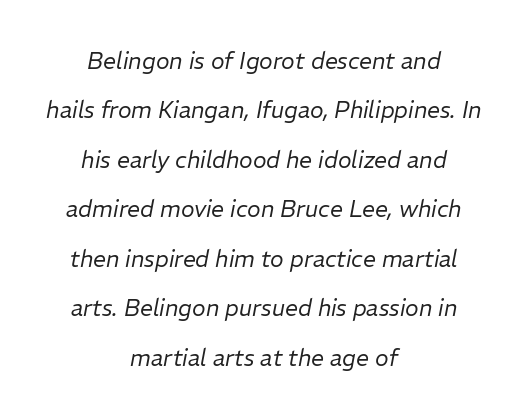
Which margin do the lines hug? Neither — every line sits in the middle. Just letters on the line, the space beneath them empty. Is the letter spacing exaggerated? No — it looks like the ordinary default. Think standard paragraph weight, or any step lighter than that. The line-height multiplier appears high, well above default. Slanted lettering throughout.
